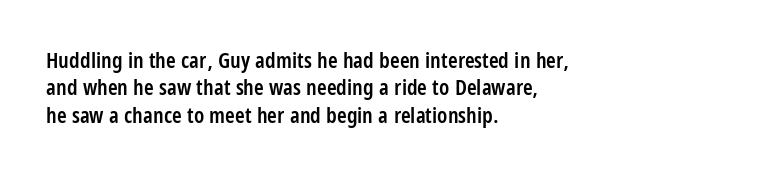
Q: Is the text bold? A: Semi-bold.
Q: Is the text italic (slanted)? A: No, it is upright.
Q: Is the text underlined? A: No.
Q: How is the paragraph aligned? A: Left-aligned.
Q: Is the spacing between letters normal or unusually wide? A: Normal.
